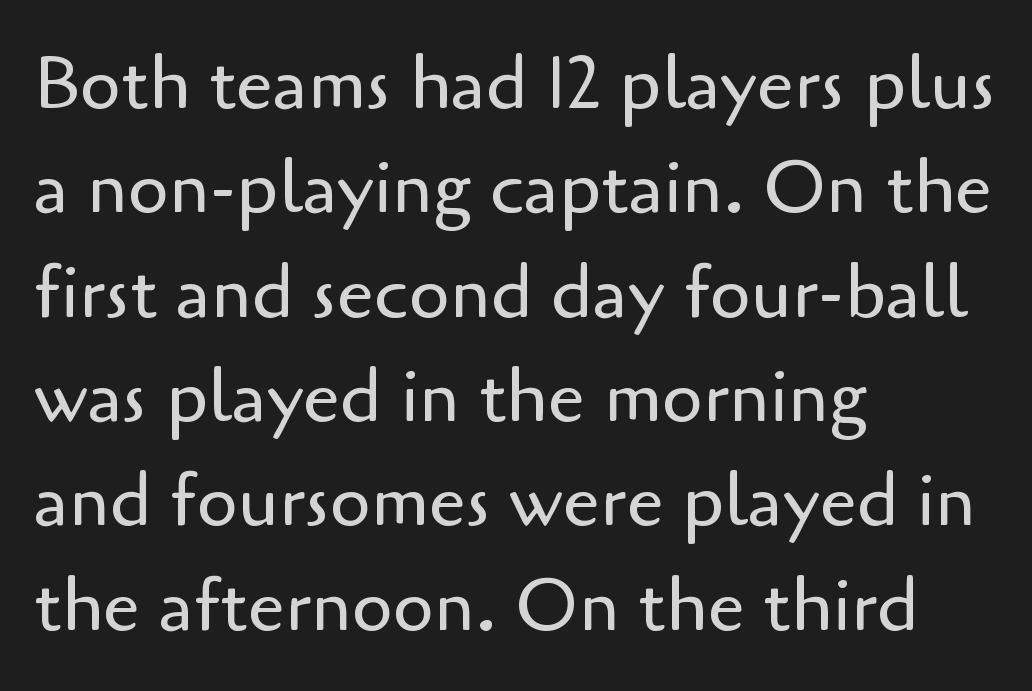
Q: Is the text bold? A: No.
Q: Is the text italic (slanted)? A: No, it is upright.
Q: Is the typeface a serif or a sans-serif typeface? A: Sans-serif.
Q: Is the text underlined? A: No.
Q: How is the paragraph aligned? A: Left-aligned.
Q: Is the spacing between letters normal or unusually wide? A: Normal.
Q: Is the spacing between lines tight, normal or loose? A: Normal.
Q: Width (condensed, normal, or wide)? A: Normal.
Q: Stroke contrast? A: Low.
Q: x-height? A: Small.
Q: Monospaced? A: No.
